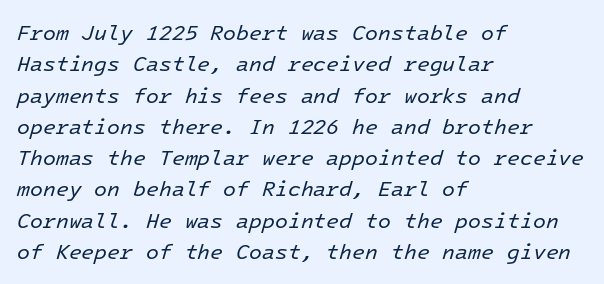
{"italic": "yes", "lean": "right", "slant_degrees": 16, "bold": "no", "underline": "no", "align": "left", "line_spacing": "normal", "line_spacing_ratio": 1.49, "letter_spacing": "normal", "letter_spacing_em": 0.0, "glyph_px": 21}
